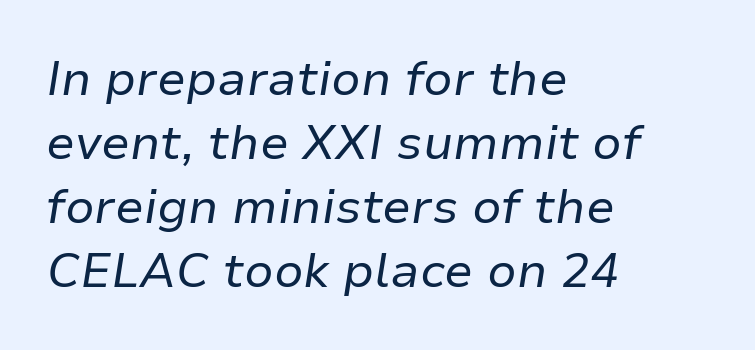
Q: Is the text bold? A: No.
Q: Is the text italic (slanted)? A: Yes, it leans right by about 9 degrees.
Q: Is the text underlined? A: No.
Q: How is the paragraph aligned? A: Left-aligned.
Q: Is the spacing between letters normal or unusually wide? A: Normal.
Q: Is the spacing between lines tight, normal or loose? A: Normal.
Q: Width (condensed, normal, or wide)? A: Normal.
Q: Stroke contrast? A: Low.
Q: x-height? A: Medium.
Q: Monospaced? A: No.
